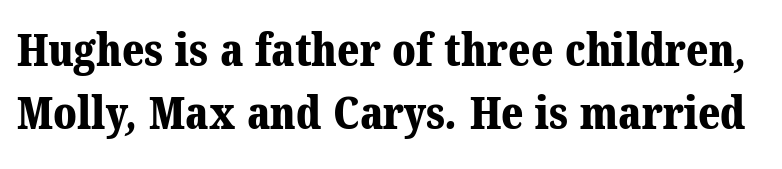
The image shows 45 px bold serif type; set normal line spacing (1.4x), normal letter spacing, not underlined; medium stroke contrast and a medium x-height.
